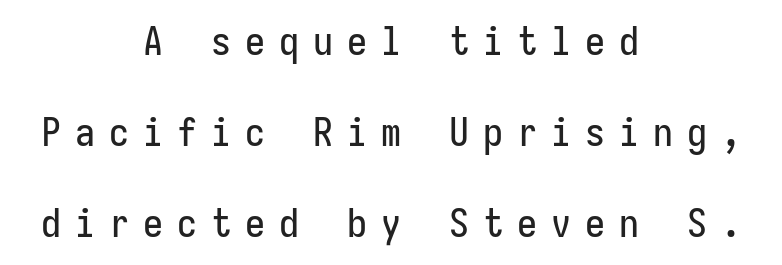
Serifs: no, the terminals of the letterforms are clean. Posture: upright roman. Descender tails drop into unmarked territory. Rows of type keep a wide berth in the vertical direction. Casual observation: everything's sitting right in the middle.
